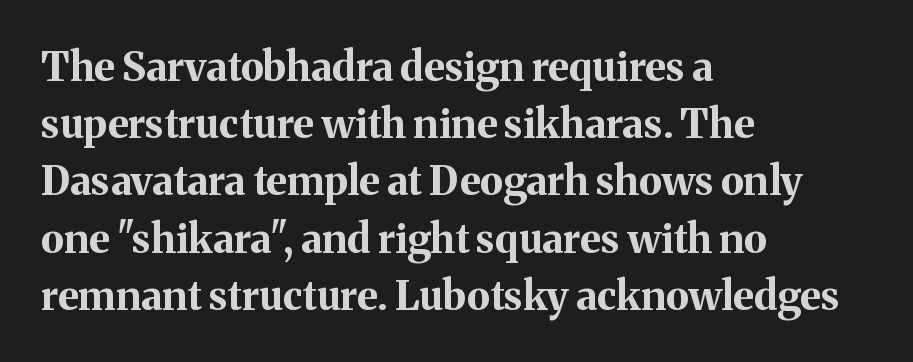
The image shows 40 px bold serif type, upright; set left-aligned, normal line spacing (1.43x), normal letter spacing, not underlined; medium stroke contrast and a medium x-height.
